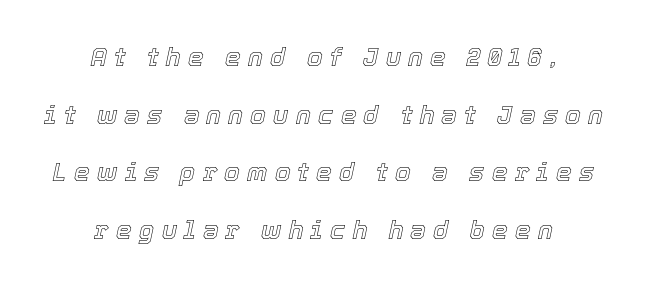
Short and long lines alike share a common midpoint. Nobody drew a line under any word here. In terms of leading, this rendering errs on the spacious side. The face used here is rendered with a markedly widened letterfit. Designer's note — italics engaged.
